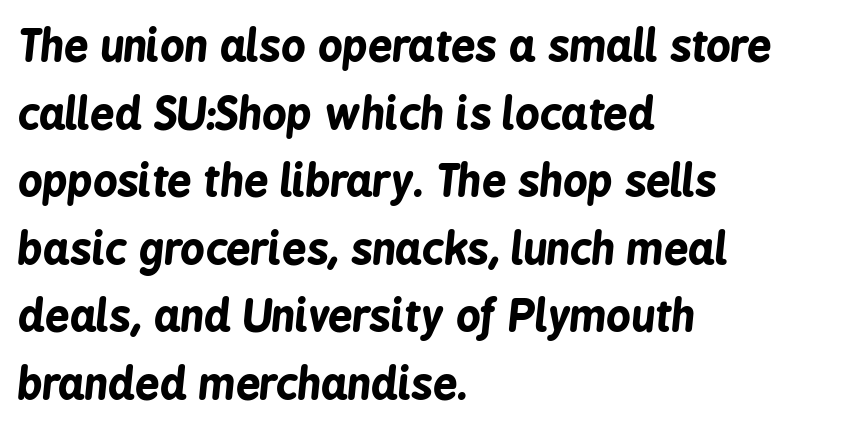
{"italic": "yes", "lean": "right", "slant_degrees": 6, "bold": "yes", "weight": "bold", "width": "condensed", "stroke_contrast": "low", "x_height": "medium", "monospaced": "no", "underline": "no", "align": "left", "line_spacing": "normal", "line_spacing_ratio": 1.57, "letter_spacing": "normal", "letter_spacing_em": 0.0, "glyph_px": 43}
